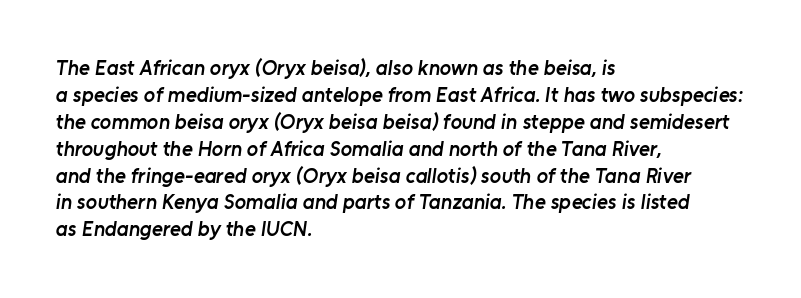
The text block is weighted toward the left margin, trailing off unevenly rightward. Nothing unusual about the tracking: characters are spaced as the font intends. Notice the strokes are somewhat thickened but not fully heavy: this is a semibold. The area under the type is left untouched. What's the leading like? Ordinary, nothing unusual.
